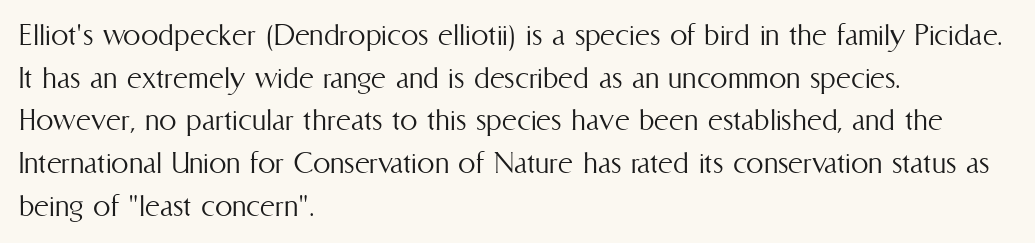
Q: Is the text bold? A: No.
Q: Is the text italic (slanted)? A: No, it is upright.
Q: Is the text underlined? A: No.
Q: How is the paragraph aligned? A: Left-aligned.
Q: Is the spacing between letters normal or unusually wide? A: Normal.
Q: Width (condensed, normal, or wide)? A: Condensed.
Q: Stroke contrast? A: Medium.
Q: x-height? A: Medium.
Q: Monospaced? A: No.
